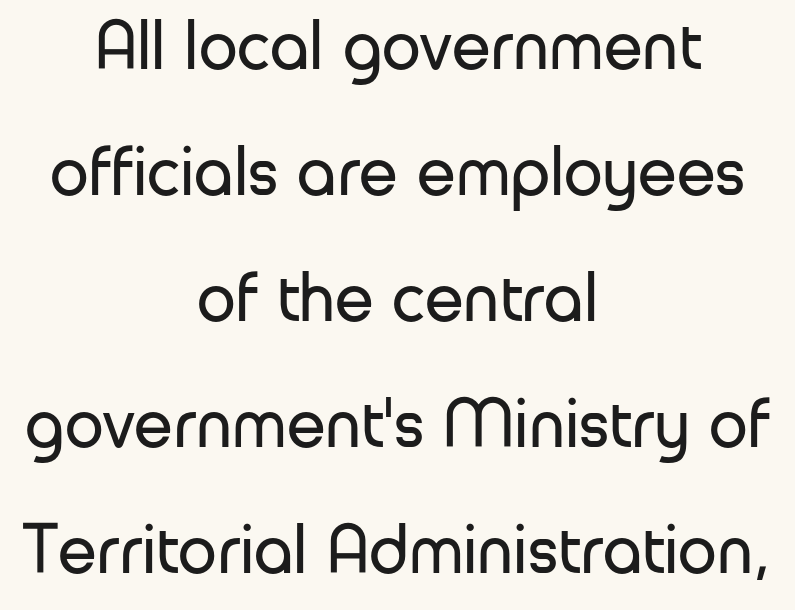
The image shows 70 px regular-weight sans-serif type, upright; set centered, line spacing 1.8x, normal letter spacing, not underlined; low stroke contrast and a medium x-height.
